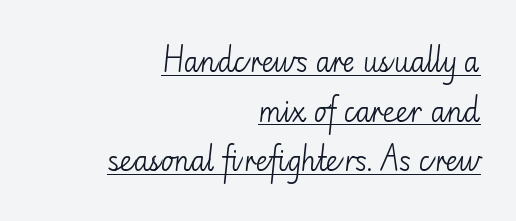
The image shows 27 px text type; set right-aligned, line spacing 1.84x, normal letter spacing, underlined.
